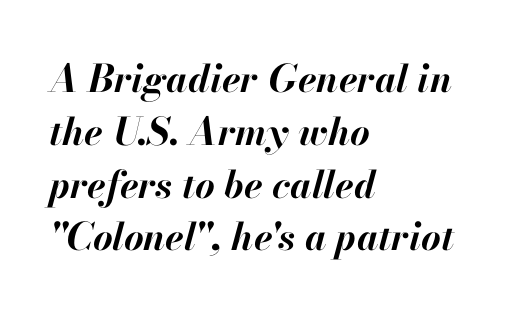
A typesetter would call this zero additional tracking. Pretty heavy lettering here — definitely bold. Proportional: the letters do not fall into vertical columns. Underlining? Definitely not there. The axis of the letterforms is tilted away from vertical. The lines sit at an ordinary, default distance from one another.
